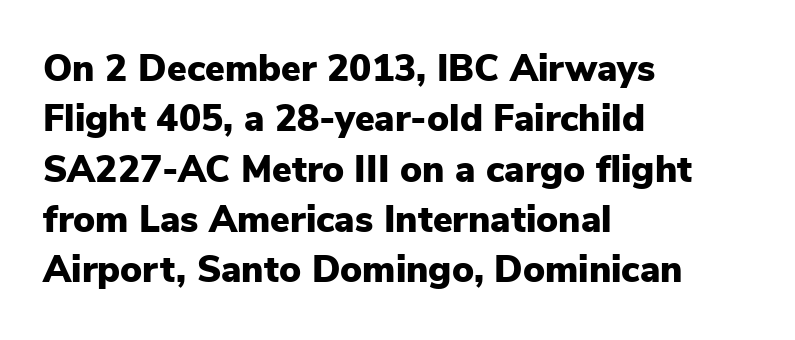
{"serif": "no", "italic": "no", "bold": "yes", "weight": "heavy", "width": "normal", "stroke_contrast": "low", "x_height": "medium", "monospaced": "no", "underline": "no", "align": "left", "line_spacing": "normal", "line_spacing_ratio": 1.36, "letter_spacing": "normal", "letter_spacing_em": 0.0, "glyph_px": 37}
